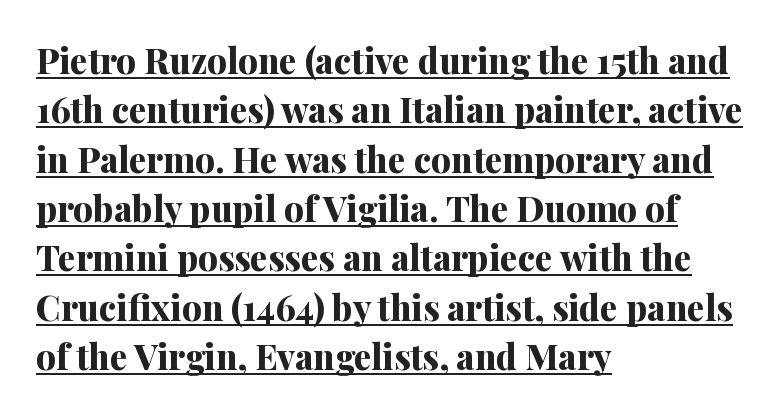
{"serif": "yes", "italic": "no", "bold": "yes", "weight": "bold", "width": "normal", "stroke_contrast": "medium", "x_height": "medium", "monospaced": "no", "underline": "yes", "align": "left", "line_spacing": "normal", "line_spacing_ratio": 1.41, "letter_spacing": "normal", "letter_spacing_em": 0.0, "glyph_px": 35}
